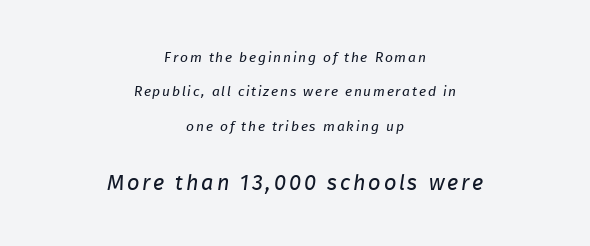
Weight class: somewhere from thin through regular. This rendering features lettering with no underline. The passage shown stacks its lines with a broad gap. The face used here appears at its bigger size in the lower chunk. Horizontally, the lines are justified to the midpoint only.
